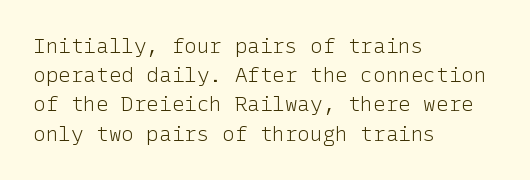
Tracking here is standard; glyphs follow each other at the usual distance. Heft: none added — not bold. These lines are set flush left with a ragged right edge. The letters stand straight up with perfectly vertical stems. Has an underline been added? It has not.
